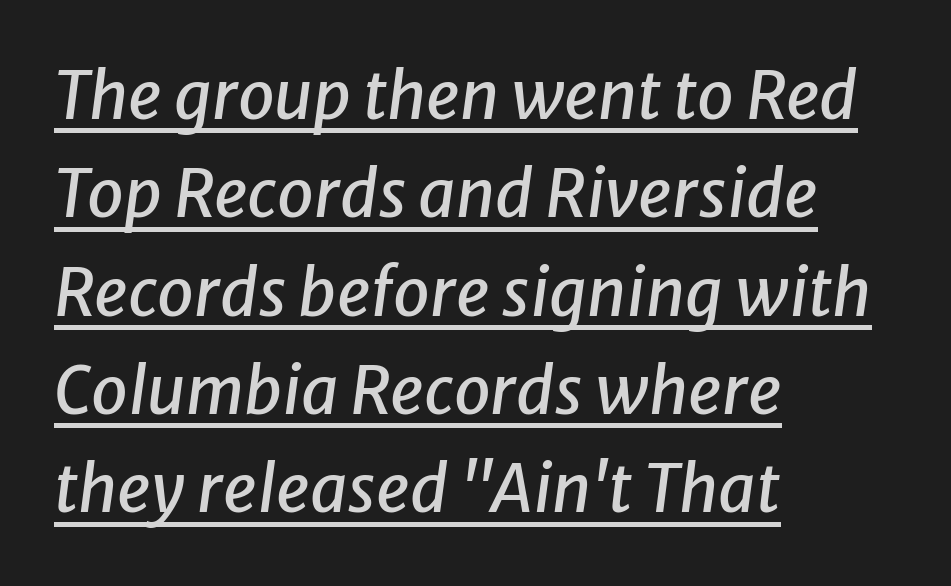
Q: Is the text italic (slanted)? A: Yes, it leans right by about 8 degrees.
Q: Is the text underlined? A: Yes.
Q: How is the paragraph aligned? A: Left-aligned.
Q: Is the spacing between letters normal or unusually wide? A: Normal.
Q: Is the spacing between lines tight, normal or loose? A: Normal.
Q: Width (condensed, normal, or wide)? A: Normal.
Q: Stroke contrast? A: Low.
Q: x-height? A: Medium.
Q: Monospaced? A: No.
